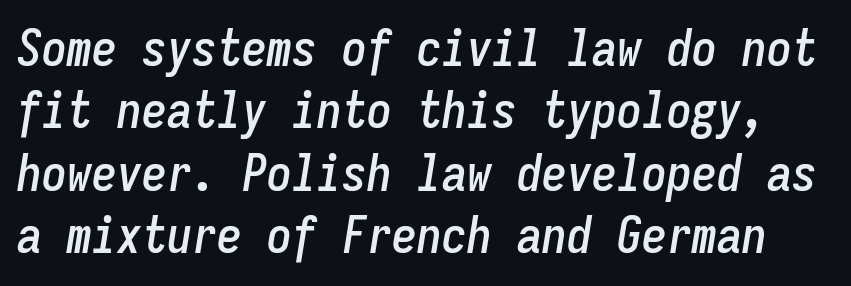
Q: Is the text italic (slanted)? A: Yes, it leans right by about 9 degrees.
Q: Is the text underlined? A: No.
Q: Is the spacing between letters normal or unusually wide? A: Normal.
Q: Is the spacing between lines tight, normal or loose? A: Normal.
Q: Width (condensed, normal, or wide)? A: Condensed.
Q: Stroke contrast? A: Low.
Q: x-height? A: Medium.
Q: Monospaced? A: Yes.
